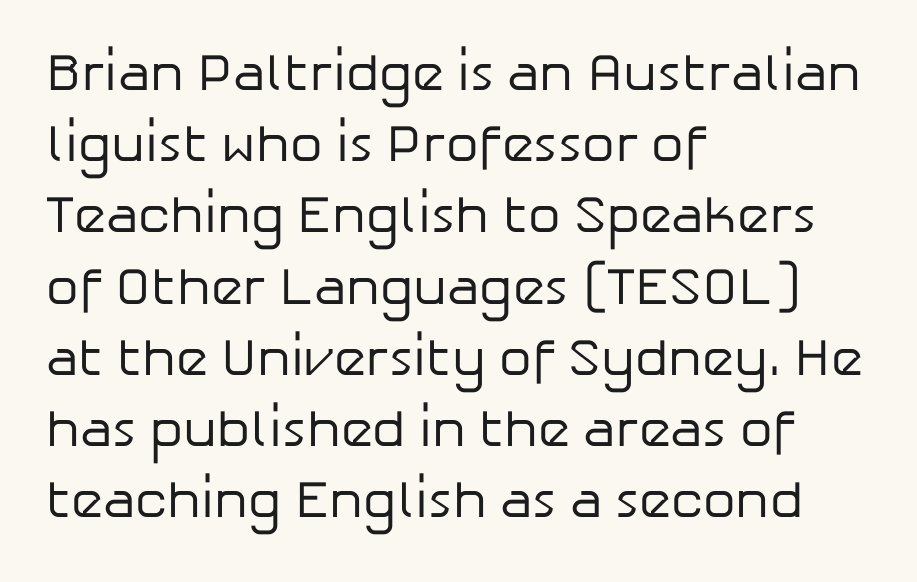
{"serif": "no", "italic": "no", "bold": "no", "weight": "regular", "width": "normal", "stroke_contrast": "low", "x_height": "medium", "monospaced": "no", "underline": "no", "align": "left", "line_spacing": "normal", "line_spacing_ratio": 1.37, "letter_spacing": "normal", "letter_spacing_em": 0.0, "glyph_px": 52}
